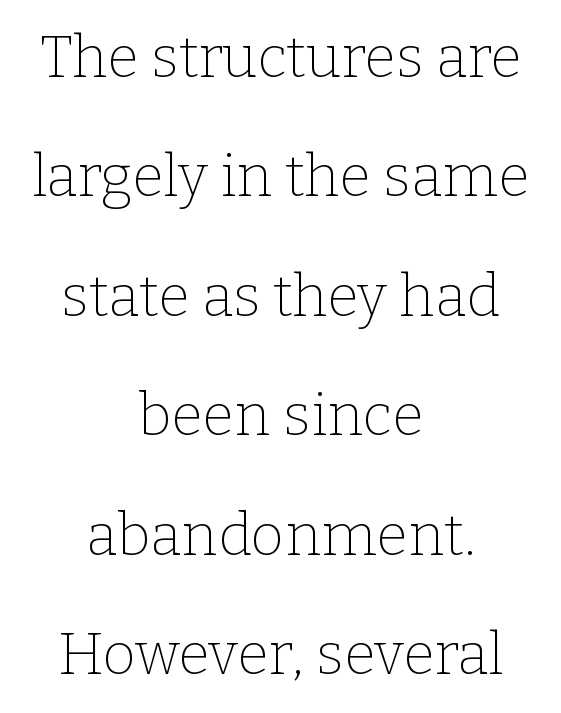
{"serif": "yes", "italic": "no", "bold": "no", "weight": "thin", "width": "normal", "stroke_contrast": "low", "x_height": "medium", "monospaced": "no", "underline": "no", "align": "center", "line_spacing": "loose", "line_spacing_ratio": 2.06, "letter_spacing": "normal", "letter_spacing_em": 0.0, "glyph_px": 58}
